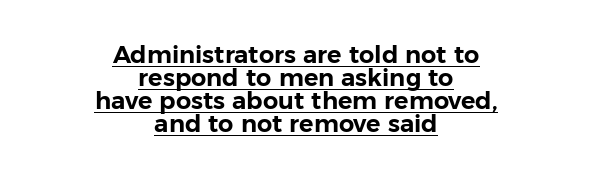
In CSS terms this would be text-align: center. Each word holds together tightly as a unit, with standard inter-letter gaps. In terms of leading, this rendering errs on the cramped side. Tall strokes in this sample are plumb rather than angled. Underlining? Definitely there.
